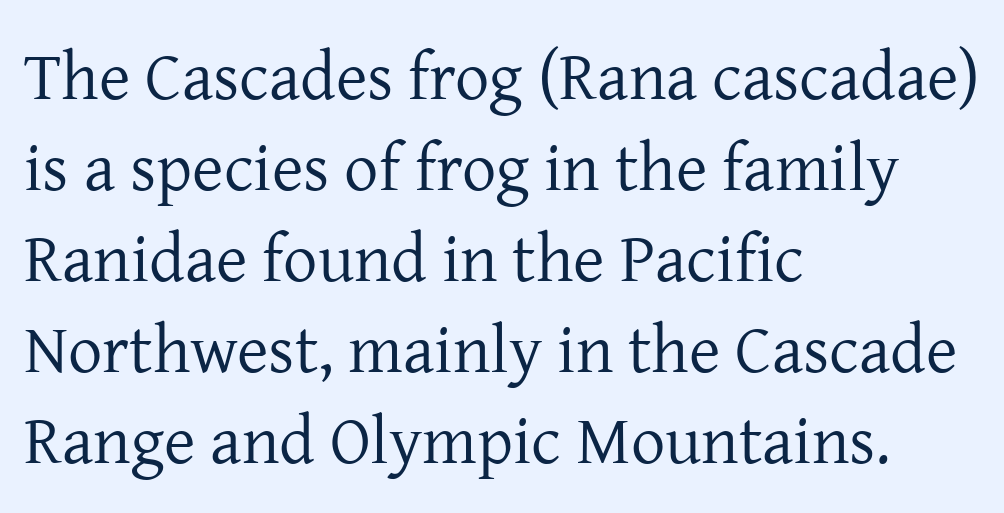
This sample keeps an unexceptional amount of space between lines. Looks like regular typesetting: each glyph gets only the width it needs. You can tell from the footed stems that serif type was used. Observe the ordinary spacing: letters are neighbours, not strangers. The space beneath each line is pristine and unruled.
